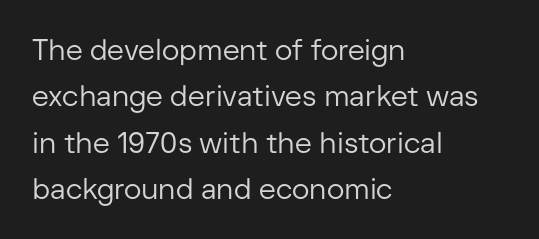
Note: no serifs on the glyphs. Each word holds together tightly as a unit, with standard inter-letter gaps. Casual observation: everything's shoved over to the left. Ordinary non-slanted type is in use. Spacing verdict: proportional, widths tailored to each character. The zone under the glyphs is completely vacant.
